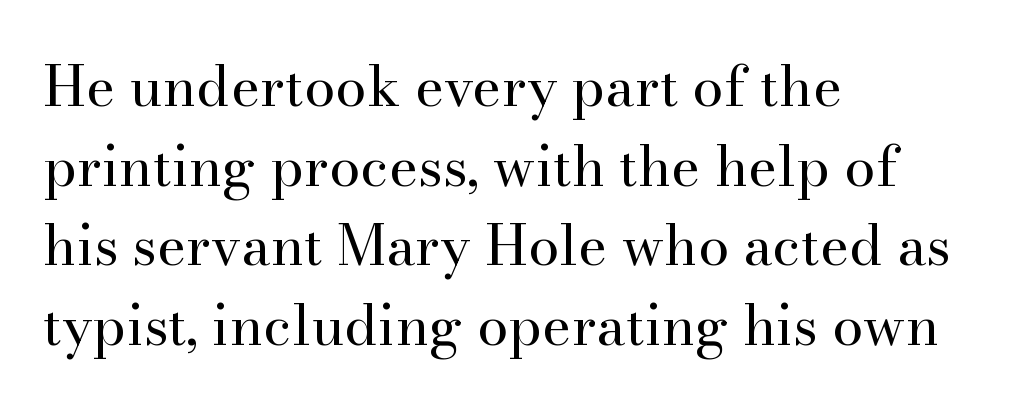
A student would call this left alignment; a typographer would say flush left, rag right. Does extra space separate the letters? No, they use regular spacing. Check the space under the baseline: it is left empty. The leading is moderate, giving the passage an even texture. The face used here is proportionally spaced, like ordinary book or web type.
